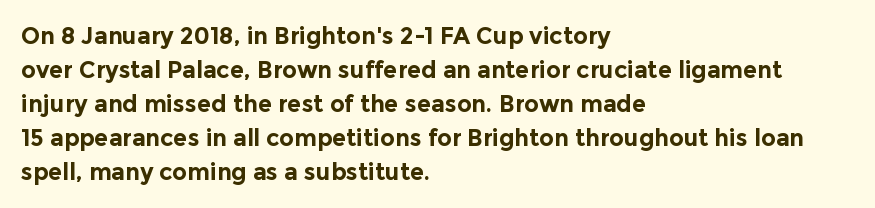
{"italic": "no", "bold": "yes", "underline": "no", "align": "left", "line_spacing": "normal", "line_spacing_ratio": 1.48, "letter_spacing": "normal", "letter_spacing_em": 0.0, "glyph_px": 23}
